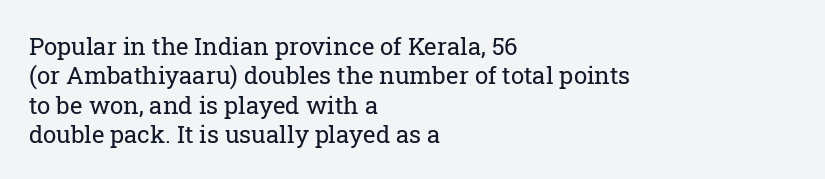
{"italic": "no", "bold": "no", "underline": "no", "align": "left", "line_spacing_ratio": 1.22, "letter_spacing": "normal", "letter_spacing_em": 0.0, "glyph_px": 24}
